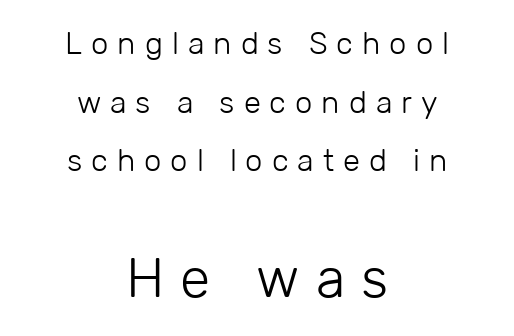
Loose tracking; the words dissolve into strings of separated letters. The rag falls on both sides of this text block equally. Ordinary non-slanted type is in use. Honestly, there is no underline to notice here at all. Spacing verdict: proportional, widths tailored to each character.
